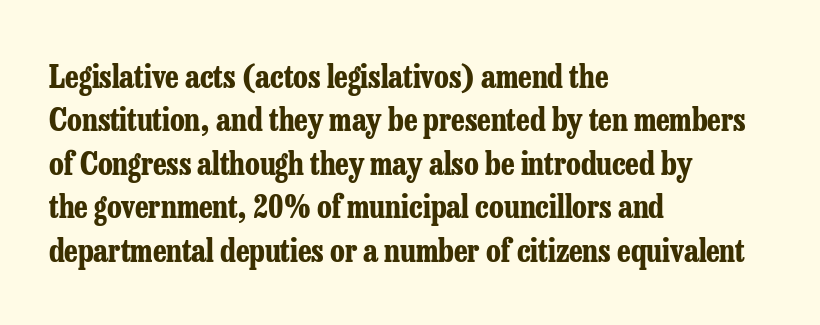
Does the copy run flush right? No — it runs flush left. Honestly, the row spacing looks completely unremarkable. Is this a fixed-width face? No — the glyphs have proportional, varying widths. No extra tracking has been applied to these lines.
